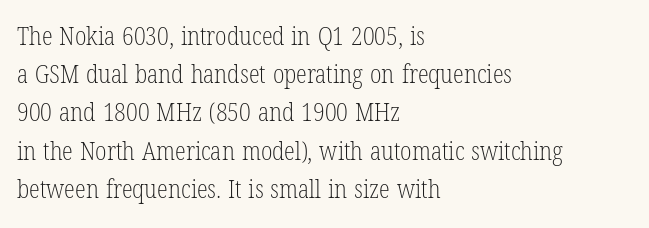
The glyphs are unaccompanied by any horizontal stroke below them. Posture: vertical. These lines keep a tight, regular rhythm from letter to letter. Interline gaps are of average width in this sample. The paragraph shown leans on its left margin.
